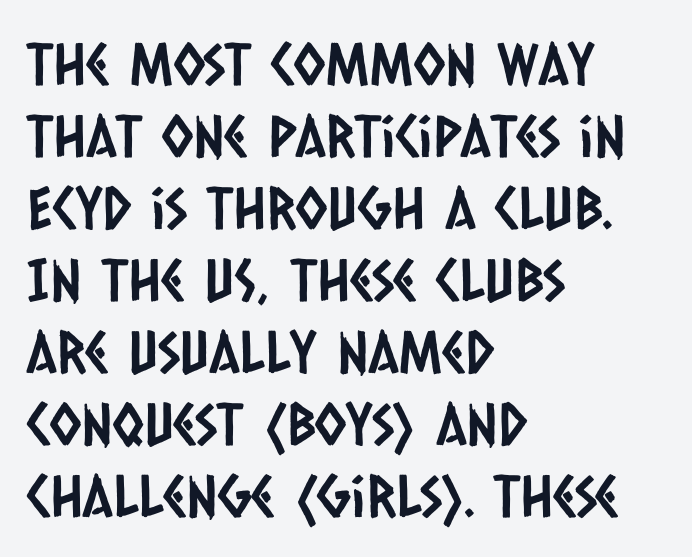
The image shows 58 px condensed sans-serif type; set left-aligned, line spacing 1.24x, normal letter spacing, not underlined; low stroke contrast and a large x-height.
